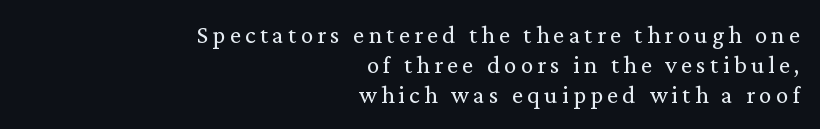
{"italic": "no", "bold": "no", "underline": "no", "align": "right", "line_spacing_ratio": 1.2, "glyph_px": 25}
